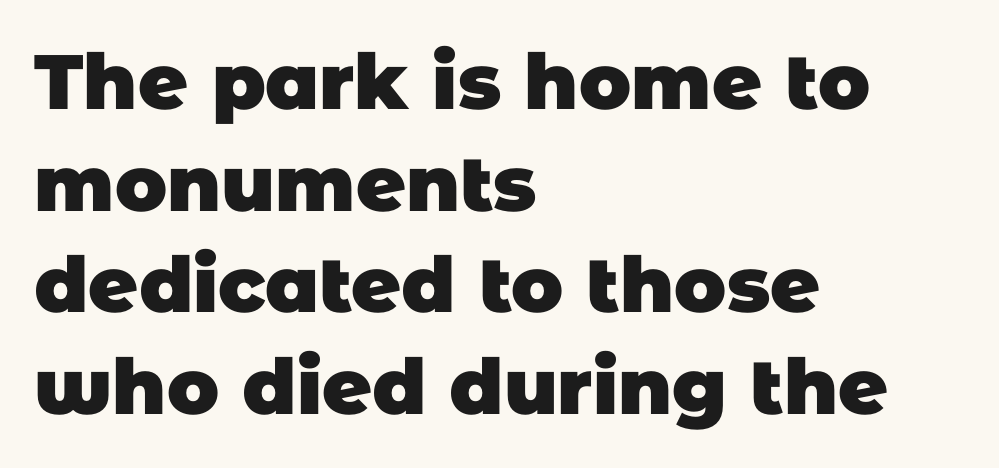
{"serif": "no", "bold": "yes", "weight": "heavy", "width": "normal", "stroke_contrast": "low", "x_height": "large", "monospaced": "no", "underline": "no", "align": "left", "line_spacing": "normal", "line_spacing_ratio": 1.32, "letter_spacing": "normal", "letter_spacing_em": 0.0, "glyph_px": 77}
